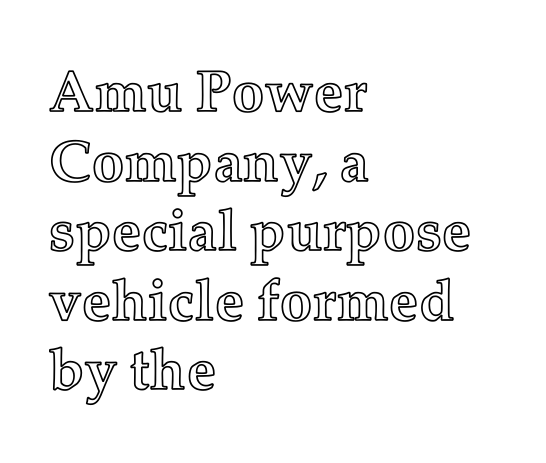
The image shows 58 px text type, upright; set left-aligned, line spacing 1.2x, normal letter spacing, not underlined; a medium x-height.
